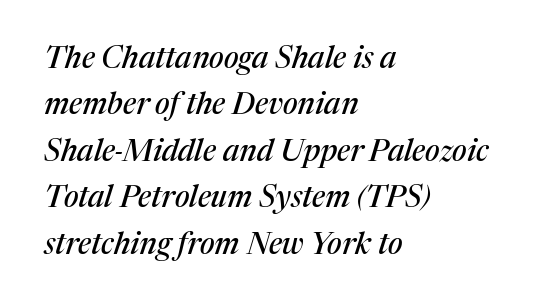
Q: Is the text italic (slanted)? A: Yes, it leans right by about 17 degrees.
Q: Is the typeface a serif or a sans-serif typeface? A: Serif.
Q: Is the text underlined? A: No.
Q: How is the paragraph aligned? A: Left-aligned.
Q: Is the spacing between letters normal or unusually wide? A: Normal.
Q: Is the spacing between lines tight, normal or loose? A: Normal.
Q: Width (condensed, normal, or wide)? A: Normal.
Q: Stroke contrast? A: Medium.
Q: x-height? A: Medium.
Q: Monospaced? A: No.
